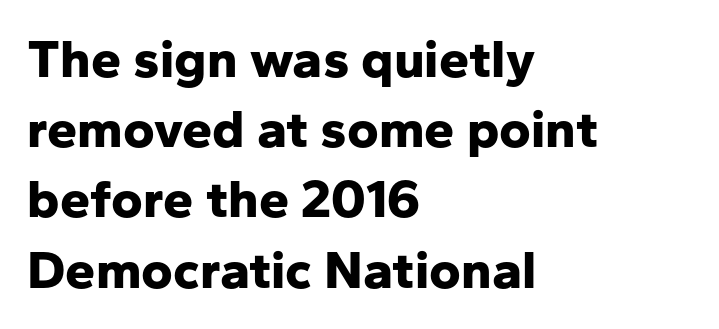
Q: Is the text bold? A: Yes.
Q: Is the text italic (slanted)? A: No, it is upright.
Q: Is the typeface a serif or a sans-serif typeface? A: Sans-serif.
Q: Is the text underlined? A: No.
Q: How is the paragraph aligned? A: Left-aligned.
Q: Is the spacing between letters normal or unusually wide? A: Normal.
Q: Is the spacing between lines tight, normal or loose? A: Normal.
Q: Width (condensed, normal, or wide)? A: Normal.
Q: Stroke contrast? A: Low.
Q: x-height? A: Medium.
Q: Monospaced? A: No.
